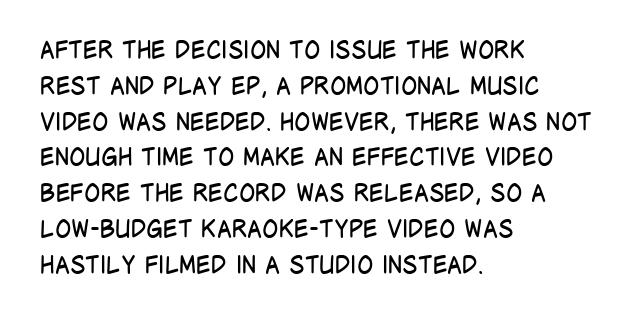
Q: Is the text bold? A: No.
Q: Is the text italic (slanted)? A: No, it is upright.
Q: Is the text underlined? A: No.
Q: How is the paragraph aligned? A: Left-aligned.
Q: Is the spacing between letters normal or unusually wide? A: Normal.
Q: Is the spacing between lines tight, normal or loose? A: Normal.
